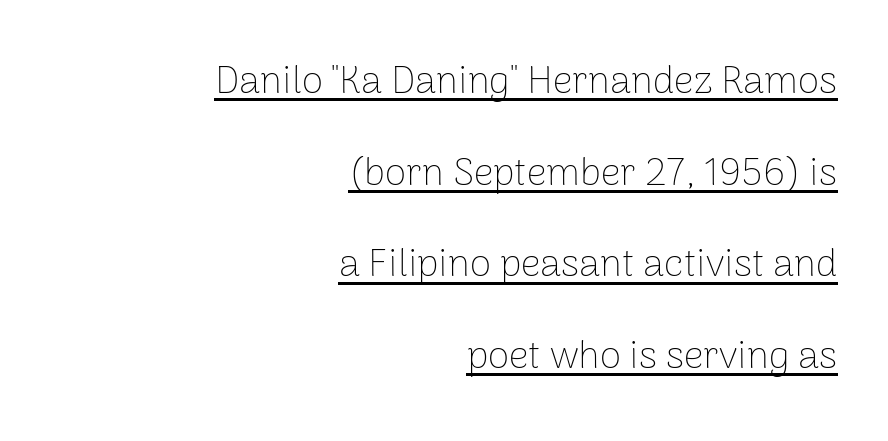
Q: Is the text bold? A: No.
Q: Is the text italic (slanted)? A: No, it is upright.
Q: Is the typeface a serif or a sans-serif typeface? A: Sans-serif.
Q: Is the text underlined? A: Yes.
Q: How is the paragraph aligned? A: Right-aligned.
Q: Is the spacing between letters normal or unusually wide? A: Normal.
Q: Is the spacing between lines tight, normal or loose? A: Loose.
Q: Width (condensed, normal, or wide)? A: Normal.
Q: Stroke contrast? A: Low.
Q: x-height? A: Medium.
Q: Monospaced? A: No.
